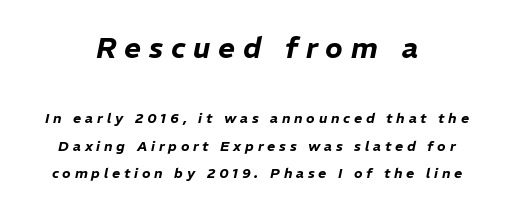
The image shows 29 px text type, italic (leaning right); set centered, loose line spacing (1.97x), unusually wide letter spacing (+0.27 em), not underlined; the first (top) block is 2.07x larger; low stroke contrast and a medium x-height.
